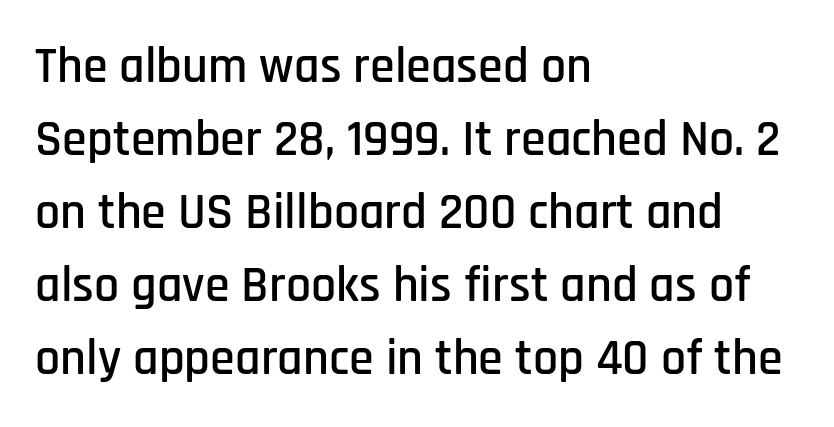
{"serif": "no", "italic": "no", "width": "condensed", "stroke_contrast": "low", "x_height": "large", "monospaced": "no", "underline": "no", "align": "left", "line_spacing": "normal", "line_spacing_ratio": 1.46, "letter_spacing": "normal", "letter_spacing_em": 0.0, "glyph_px": 50}
